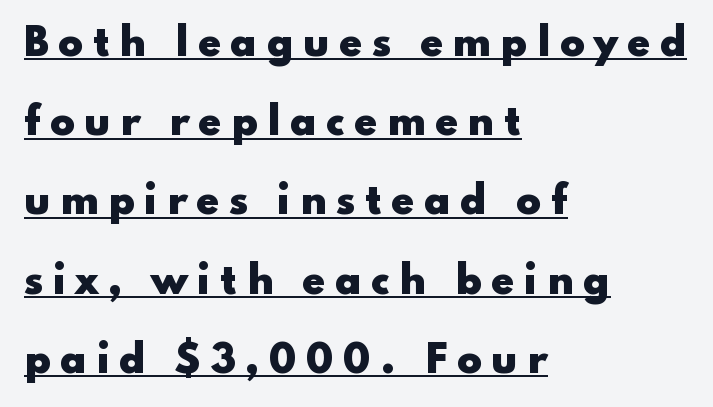
{"serif": "no", "italic": "no", "bold": "yes", "weight": "heavy", "width": "wide", "stroke_contrast": "low", "x_height": "small", "monospaced": "no", "underline": "yes", "align": "left", "line_spacing": "loose", "line_spacing_ratio": 2.14, "letter_spacing": "wide", "letter_spacing_em": 0.25, "glyph_px": 37}
